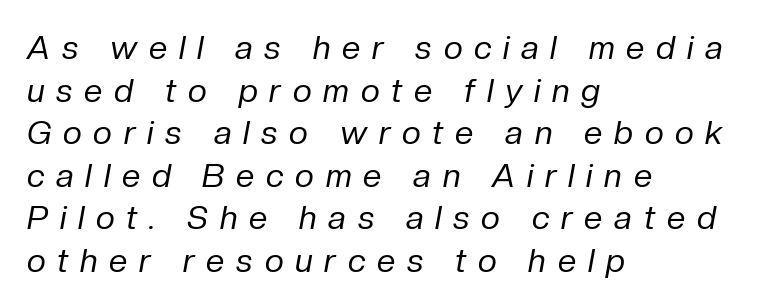
The image shows 33 px regular-weight type, italic (leaning right); set left-aligned, normal line spacing (1.29x), unusually wide letter spacing (+0.36 em), not underlined; low stroke contrast and a medium x-height.
